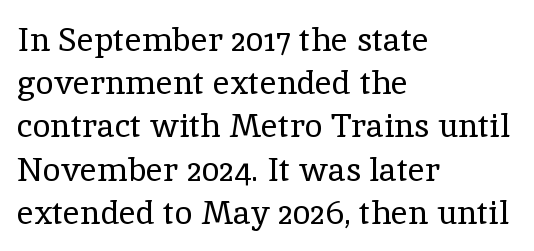
The typeface chosen for these lines features serifs. The weight would be labelled regular, book, light, or lighter still. Is this a fixed-width face? No — the glyphs have proportional, varying widths. The letters sit at their default tracking, neither squeezed nor spread.
